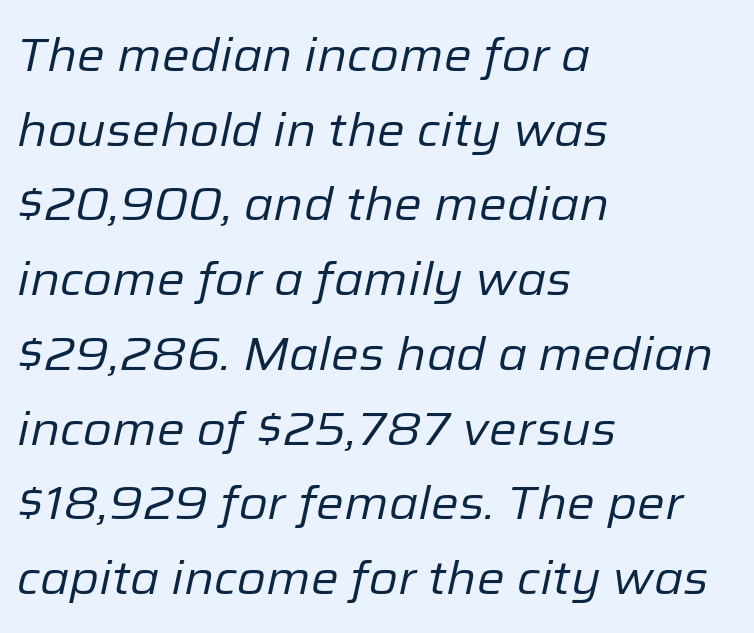
This sample keeps an unexceptional amount of space between lines. The rendering keeps characters at their native spacing. Would a proofreader flag this as italicized? Yes. The setting favours the left margin, as ordinary paragraphs usually do.
